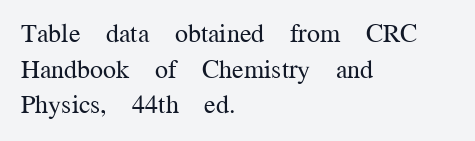
Q: Is the text bold? A: No.
Q: Is the text italic (slanted)? A: No, it is upright.
Q: Is the text underlined? A: No.
Q: How is the paragraph aligned? A: Left-aligned.
Q: Is the spacing between letters normal or unusually wide? A: Normal.
Q: Is the spacing between lines tight, normal or loose? A: Normal.
